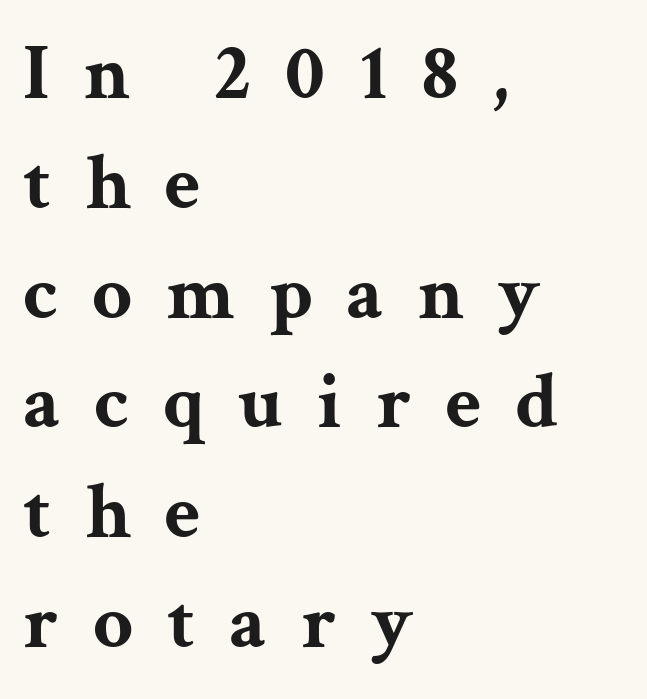
Only glyphs here, with clear space below each row. Someone cranked the tracking dial way up on this one. The lettering holds an erect, upright posture throughout. The rendering uses natural spacing where letterforms have individual widths. Weight: bold.
